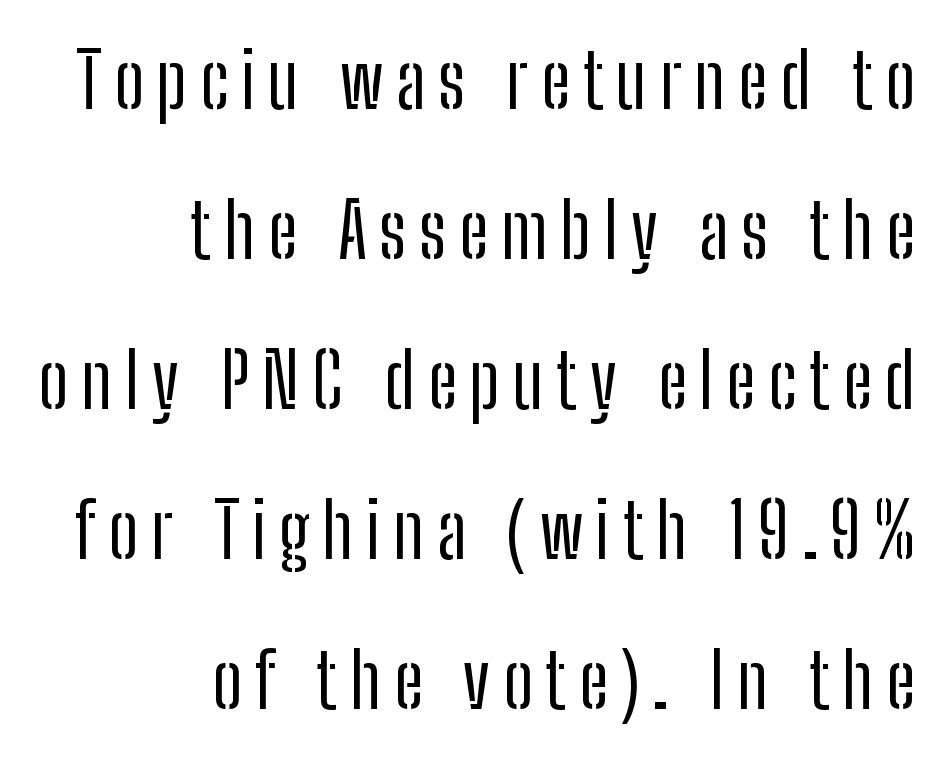
The passage shown stacks its lines with a broad gap. The passage shown is typed in a proportional face where columns would drift. Check under the words: just untouched page. Is this a sans? Yes — the strokes have no serifs.
